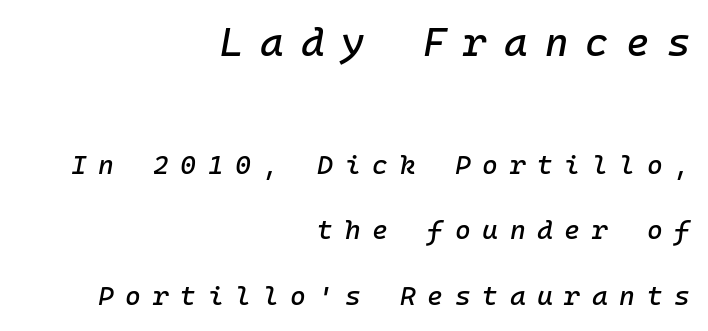
Q: Is the text italic (slanted)? A: Yes, it leans right by about 10 degrees.
Q: Is the text underlined? A: No.
Q: How is the paragraph aligned? A: Right-aligned.
Q: Is the spacing between letters normal or unusually wide? A: Unusually wide.
Q: Is the spacing between lines tight, normal or loose? A: Loose.
Q: Which block of text is set in a larger size, the first (top) or the second (bottom)? A: The first (top) one.
Q: Width (condensed, normal, or wide)? A: Normal.
Q: Stroke contrast? A: Low.
Q: x-height? A: Medium.
Q: Monospaced? A: Yes.
